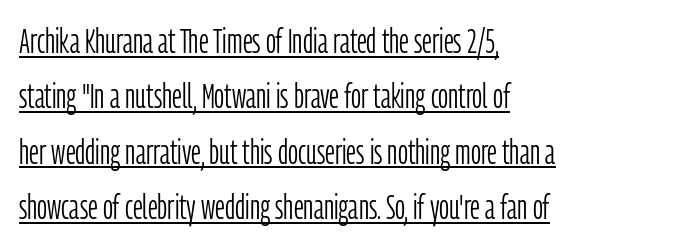
The image shows 35 px light, condensed sans-serif type, upright; set left-aligned, normal line spacing (1.58x), normal letter spacing, underlined; low stroke contrast and a medium x-height.
